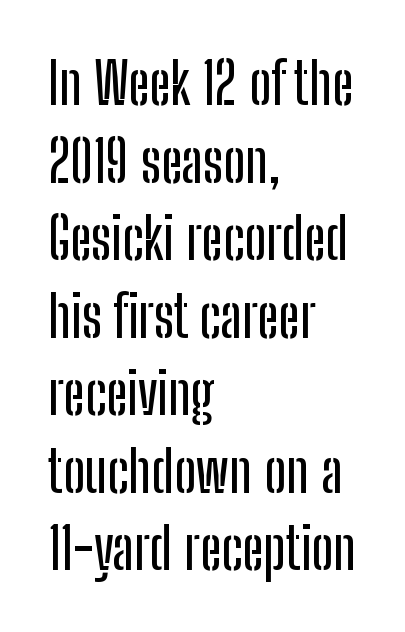
Q: Is the text italic (slanted)? A: No, it is upright.
Q: Is the typeface a serif or a sans-serif typeface? A: Sans-serif.
Q: Is the text underlined? A: No.
Q: How is the paragraph aligned? A: Left-aligned.
Q: Is the spacing between letters normal or unusually wide? A: Normal.
Q: Is the spacing between lines tight, normal or loose? A: Normal.
Q: Width (condensed, normal, or wide)? A: Condensed.
Q: Stroke contrast? A: Low.
Q: x-height? A: Medium.
Q: Monospaced? A: No.
